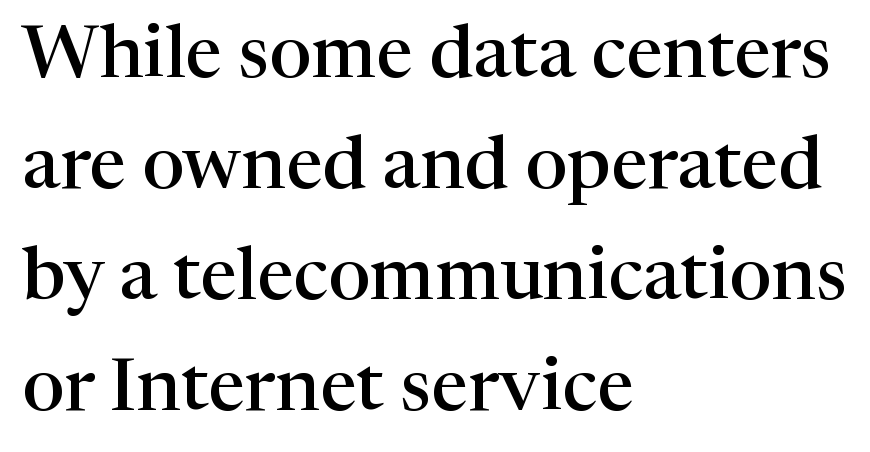
The passage shown has conventional tracking throughout. Spacing verdict: proportional, widths tailored to each character. Its strokes are somewhat broadened, the hallmark of semibold type. Baseline-to-baseline distance is the conventional proportion of letter height.
